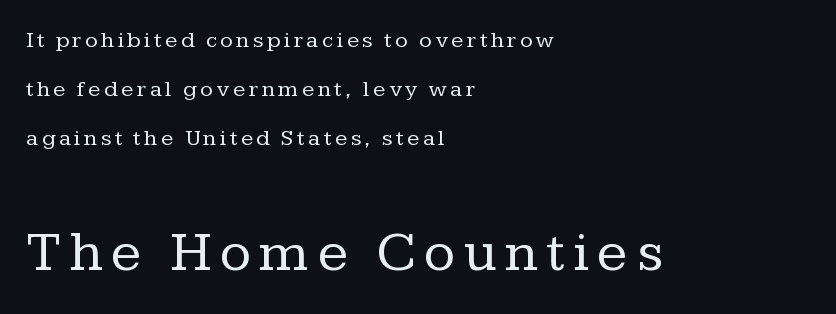
The image shows 57 px regular-weight serif type, upright; set left-aligned, loose line spacing (2.14x), not underlined; the second (bottom) block is 2.48x larger; low stroke contrast and a medium x-height.
